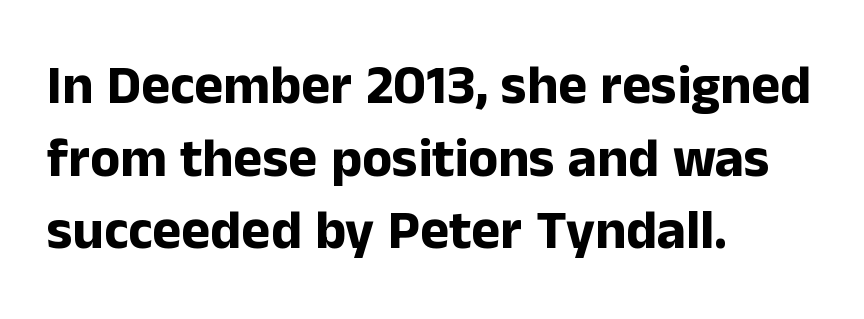
Rows of type keep a routine distance in the vertical direction. Its strokes are broad and dark, the hallmark of bold type. Note the varied advance widths — an 'i' is clearly narrower than an 'm'. Each word holds together tightly as a unit, with standard inter-letter gaps. Casual observation: everything's shoved over to the left. Grotesque or geometric, the face here clearly has no serifs.
